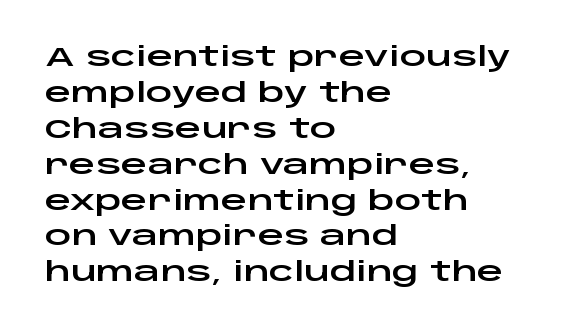
{"italic": "no", "underline": "no", "align": "left", "line_spacing": "normal", "line_spacing_ratio": 1.38, "letter_spacing": "normal", "letter_spacing_em": 0.0, "glyph_px": 26}
